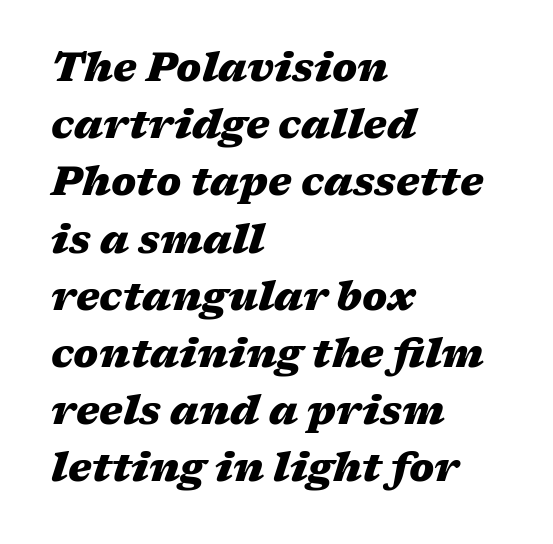
Q: Is the text bold? A: Yes.
Q: Is the text italic (slanted)? A: Yes, it leans right by about 17 degrees.
Q: Is the text underlined? A: No.
Q: How is the paragraph aligned? A: Left-aligned.
Q: Is the spacing between letters normal or unusually wide? A: Normal.
Q: Is the spacing between lines tight, normal or loose? A: Normal.
Q: Width (condensed, normal, or wide)? A: Wide.
Q: Stroke contrast? A: Medium.
Q: x-height? A: Medium.
Q: Monospaced? A: No.
